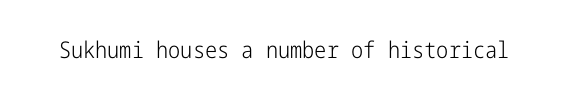
The image shows 23 px text type, upright; set normal letter spacing, not underlined.
